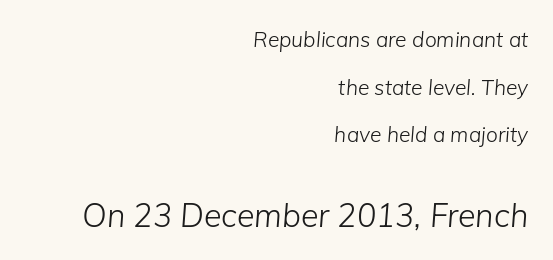
The image shows 32 px light type, italic (leaning right); set right-aligned, loose line spacing (2.27x), normal letter spacing, not underlined; the second (bottom) block is 1.52x larger; low stroke contrast and a medium x-height.
